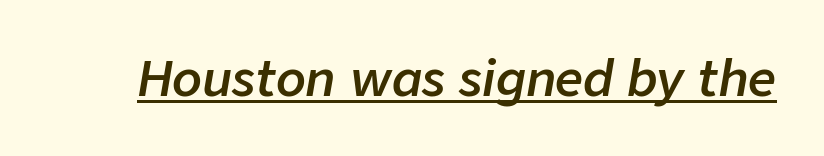
Q: Is the text bold? A: Semi-bold.
Q: Is the text italic (slanted)? A: Yes, it leans right by about 9 degrees.
Q: Is the text underlined? A: Yes.
Q: Is the spacing between letters normal or unusually wide? A: Normal.
Q: Width (condensed, normal, or wide)? A: Normal.
Q: Stroke contrast? A: Low.
Q: x-height? A: Medium.
Q: Monospaced? A: No.
